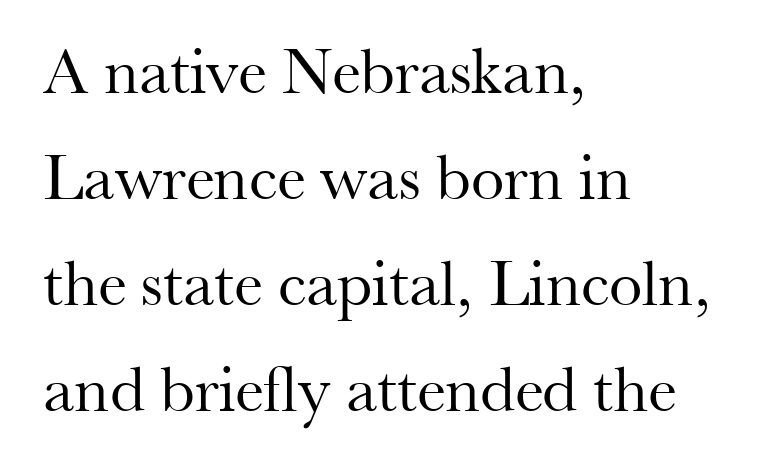
{"serif": "yes", "italic": "no", "bold": "no", "weight": "regular", "width": "normal", "stroke_contrast": "medium", "x_height": "small", "monospaced": "no", "underline": "no", "align": "left", "line_spacing": "normal", "line_spacing_ratio": 1.58, "letter_spacing": "normal", "letter_spacing_em": 0.0, "glyph_px": 67}
